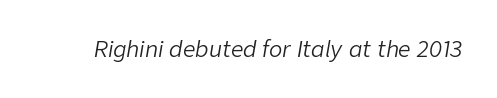
Q: Is the text bold? A: No.
Q: Is the text italic (slanted)? A: Yes, it leans right by about 9 degrees.
Q: Is the text underlined? A: No.
Q: Is the spacing between letters normal or unusually wide? A: Normal.
